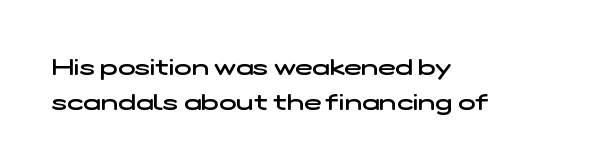
{"bold": "semi", "underline": "no", "align": "left", "line_spacing": "normal", "line_spacing_ratio": 1.51, "letter_spacing": "normal", "letter_spacing_em": 0.0, "glyph_px": 23}
